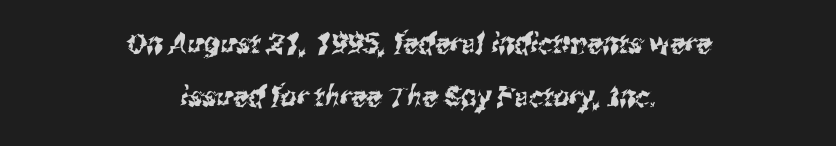
Q: Is the typeface a serif or a sans-serif typeface? A: Sans-serif.
Q: Is the text underlined? A: No.
Q: How is the paragraph aligned? A: Centered.
Q: Is the spacing between letters normal or unusually wide? A: Normal.
Q: Is the spacing between lines tight, normal or loose? A: Loose.
Q: Width (condensed, normal, or wide)? A: Condensed.
Q: Stroke contrast? A: Medium.
Q: x-height? A: Medium.
Q: Monospaced? A: No.
